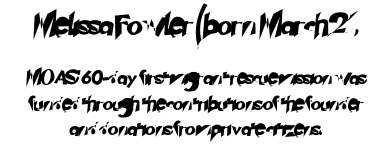
{"underline": "no", "align": "center", "line_spacing_ratio": 1.83, "letter_spacing": "normal", "letter_spacing_em": 0.0, "larger_block": "first", "size_ratio": 1.5, "glyph_px": 21}
